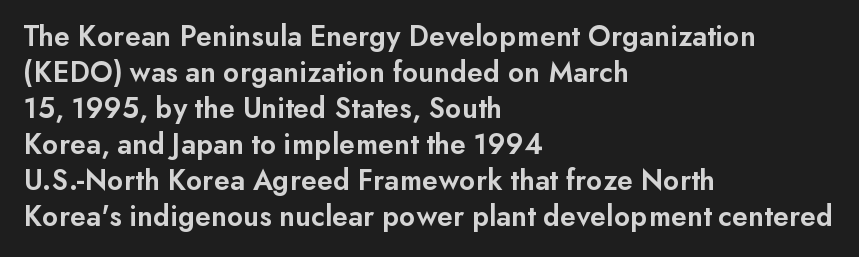
Q: Is the text bold? A: Semi-bold.
Q: Is the text italic (slanted)? A: No, it is upright.
Q: Is the typeface a serif or a sans-serif typeface? A: Sans-serif.
Q: Is the text underlined? A: No.
Q: How is the paragraph aligned? A: Left-aligned.
Q: Is the spacing between letters normal or unusually wide? A: Normal.
Q: Width (condensed, normal, or wide)? A: Normal.
Q: Stroke contrast? A: Low.
Q: x-height? A: Small.
Q: Monospaced? A: No.
